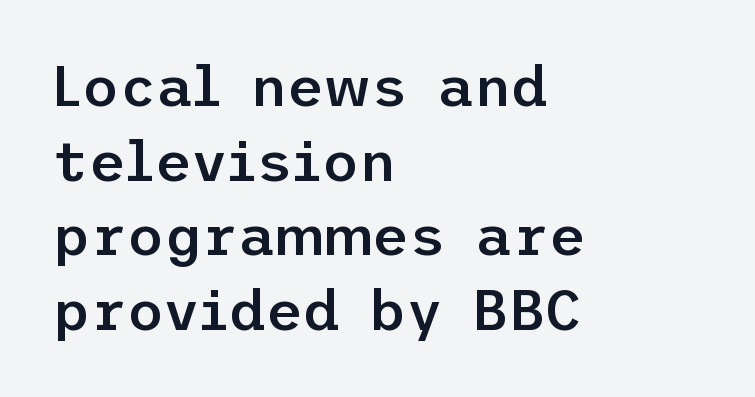
Between one letter and the next there's only the usual sliver of space. If you drew a line through each stem, it would be perfectly vertical. As a designer I'd log this as weight 600, semibold. The leading is moderate, giving the passage an even texture. Underline: absent. Left-aligned paragraph, ragged on the right.
